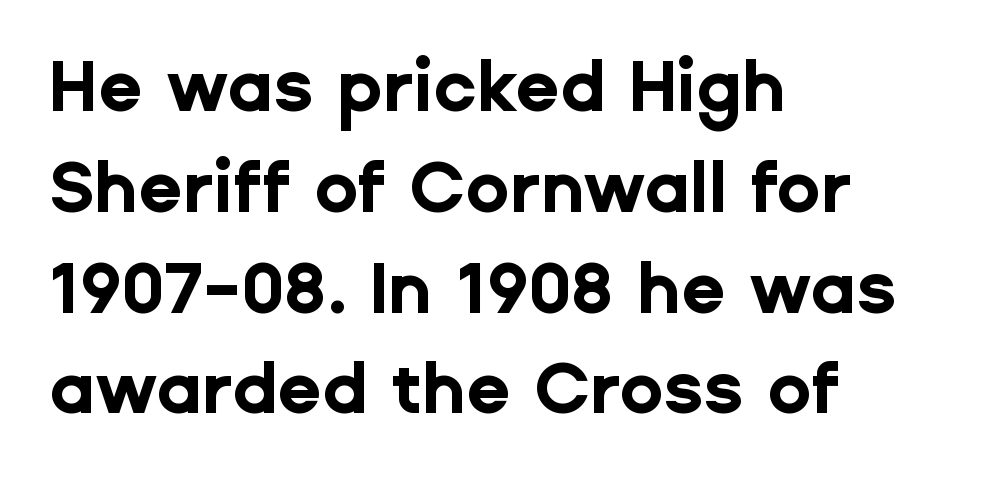
Q: Is the text bold? A: Yes.
Q: Is the text italic (slanted)? A: No, it is upright.
Q: Is the typeface a serif or a sans-serif typeface? A: Sans-serif.
Q: Is the text underlined? A: No.
Q: How is the paragraph aligned? A: Left-aligned.
Q: Is the spacing between letters normal or unusually wide? A: Normal.
Q: Is the spacing between lines tight, normal or loose? A: Normal.
Q: Width (condensed, normal, or wide)? A: Normal.
Q: Stroke contrast? A: Low.
Q: x-height? A: Medium.
Q: Monospaced? A: No.
